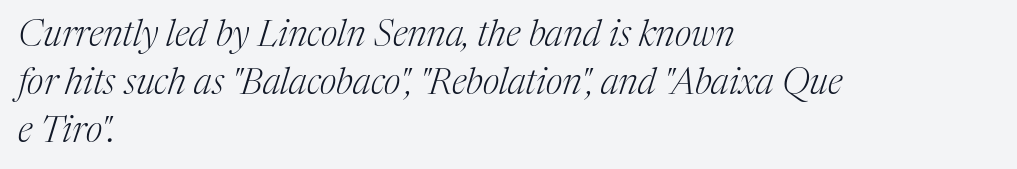
The image shows 36 px light serif type, italic (leaning right); set left-aligned, normal line spacing (1.33x), normal letter spacing, not underlined; medium stroke contrast and a medium x-height.
